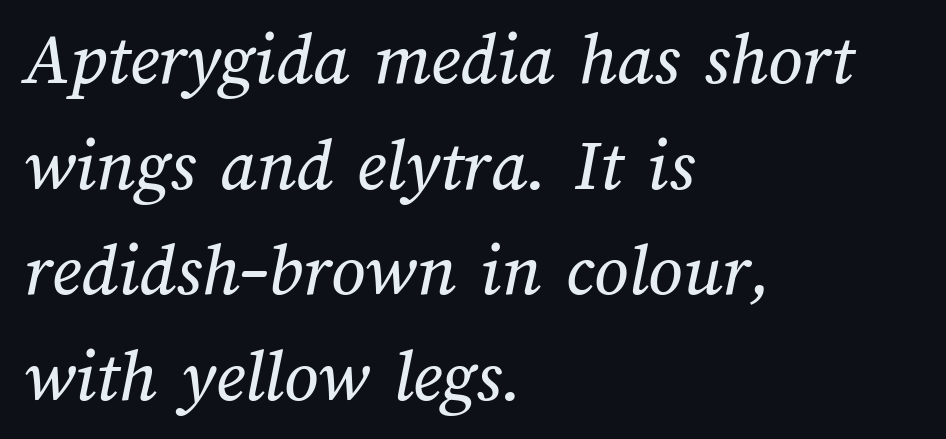
{"width": "normal", "stroke_contrast": "medium", "x_height": "medium", "monospaced": "no", "underline": "no", "align": "left", "line_spacing": "normal", "line_spacing_ratio": 1.41, "letter_spacing": "normal", "letter_spacing_em": 0.0, "glyph_px": 75}
